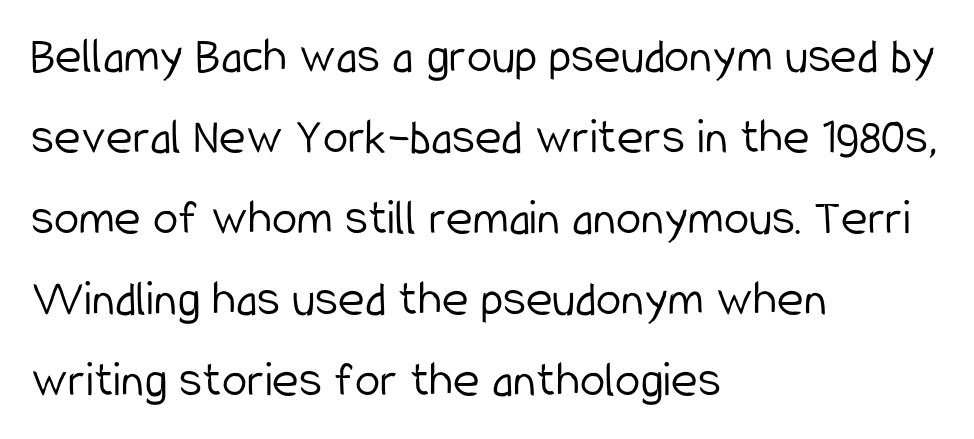
Observe the ordinary spacing: letters are neighbours, not strangers. The rendering uses natural spacing where letterforms have individual widths. Posture: straight, roman, zero tilt. The designer went with a sans here, leaving each stem footless. Layout note: lines flush left. Quick note: interline space is typical.
